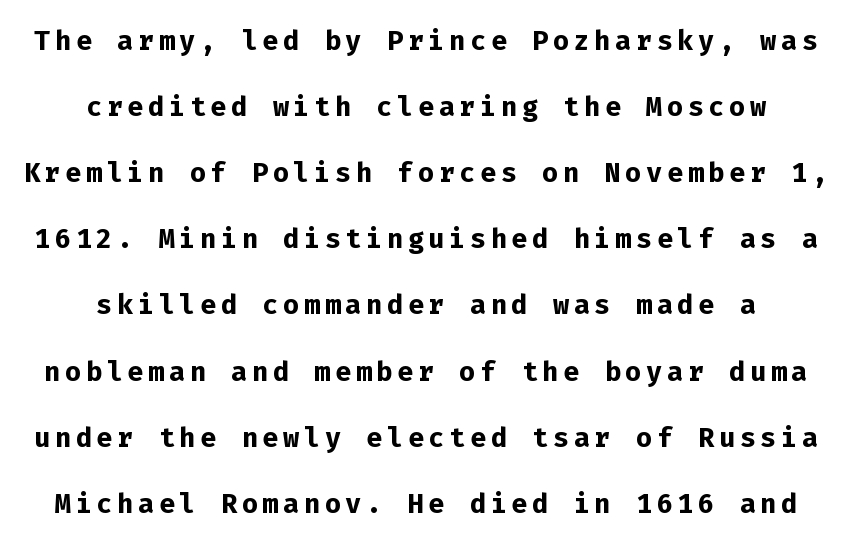
The image shows 38 px semibold sans-serif type, upright, monospaced; set centered, line spacing 1.74x, not underlined; low stroke contrast and a medium x-height.
